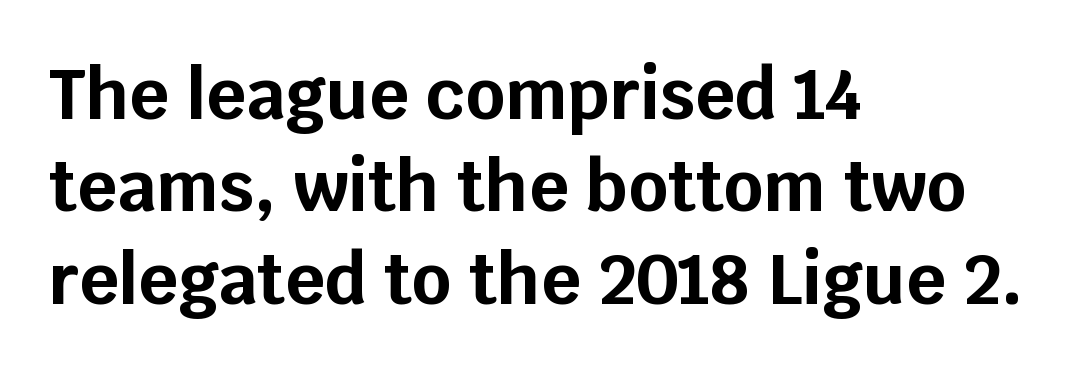
Q: Is the text bold? A: Yes.
Q: Is the text italic (slanted)? A: No, it is upright.
Q: Is the typeface a serif or a sans-serif typeface? A: Sans-serif.
Q: Is the text underlined? A: No.
Q: How is the paragraph aligned? A: Left-aligned.
Q: Is the spacing between letters normal or unusually wide? A: Normal.
Q: Is the spacing between lines tight, normal or loose? A: Normal.
Q: Width (condensed, normal, or wide)? A: Normal.
Q: Stroke contrast? A: Low.
Q: x-height? A: Large.
Q: Monospaced? A: No.
